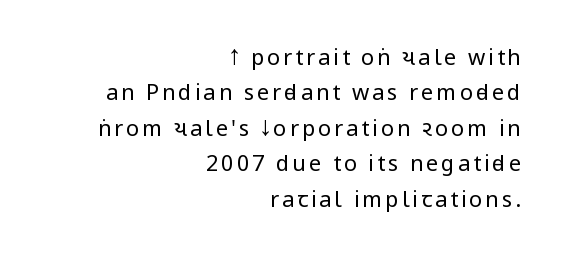
The image shows 22 px text type, upright; set right-aligned, normal line spacing (1.61x), not underlined.
